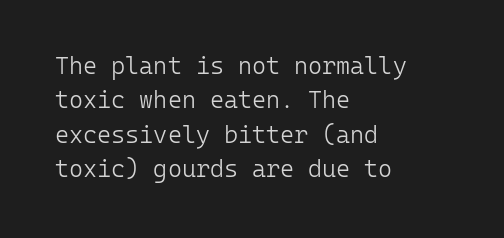
Q: Is the text bold? A: No.
Q: Is the text italic (slanted)? A: No, it is upright.
Q: Is the text underlined? A: No.
Q: How is the paragraph aligned? A: Left-aligned.
Q: Is the spacing between letters normal or unusually wide? A: Normal.
Q: Is the spacing between lines tight, normal or loose? A: Normal.
